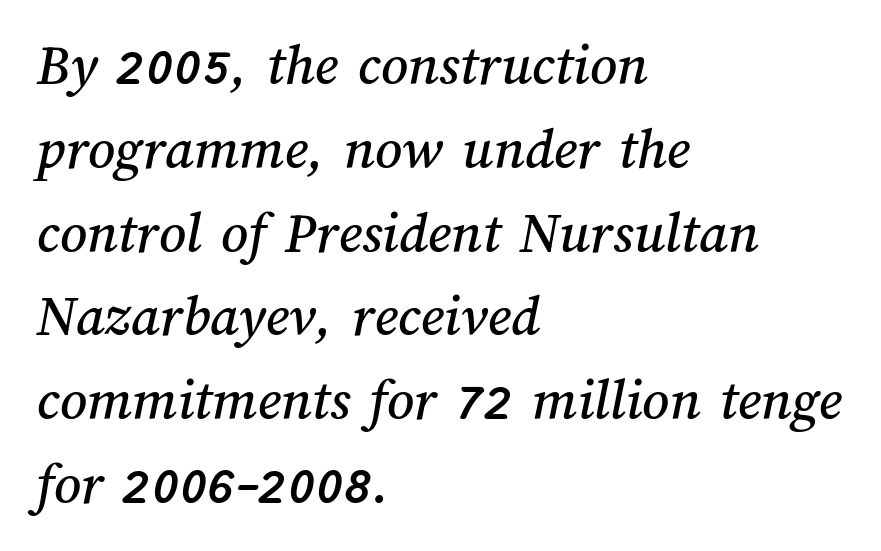
The image shows 59 px text type; set left-aligned, normal line spacing (1.42x), normal letter spacing, not underlined; medium stroke contrast and a medium x-height.
